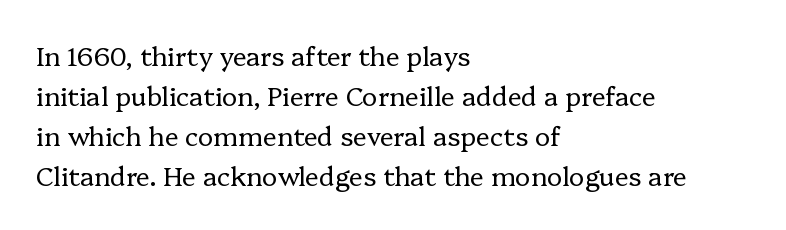
Descender tails drop into unmarked territory. Stroke mass is kept to a normal reading level or below. Default kerning and tracking; the words read as compact shapes. Teacher's note: observe the even left margin — that is flush-left alignment.
